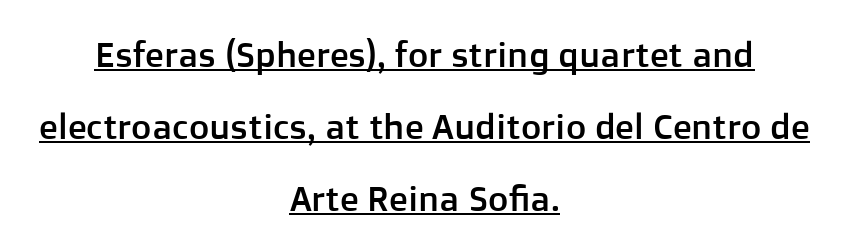
The image shows 35 px sans-serif type, upright; set centered, loose line spacing (2.06x), normal letter spacing, underlined; low stroke contrast and a medium x-height.
